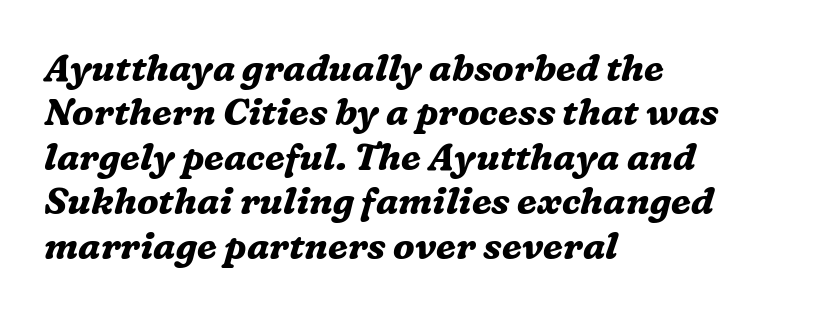
Tracking value appears to be zero — textbook default spacing. Character widths vary here, with narrow letters taking less room than wide ones. Heavy-handed strokes throughout: this text is bold. Bare-footed words on every line.
